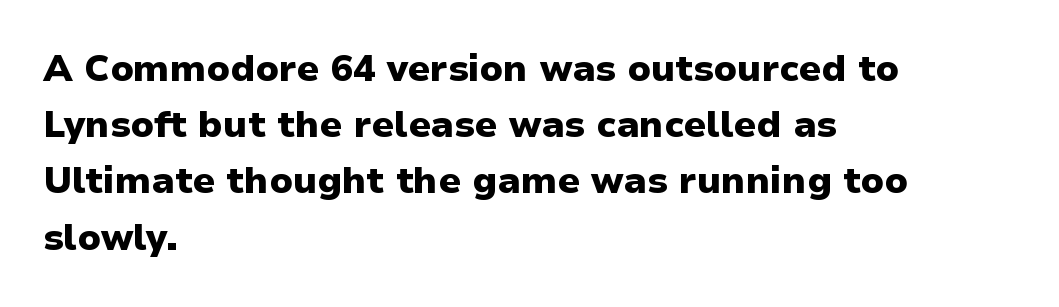
{"serif": "no", "italic": "no", "bold": "yes", "weight": "heavy", "width": "normal", "stroke_contrast": "low", "x_height": "medium", "monospaced": "no", "underline": "no", "align": "left", "line_spacing": "normal", "line_spacing_ratio": 1.52, "letter_spacing": "normal", "letter_spacing_em": 0.0, "glyph_px": 37}
